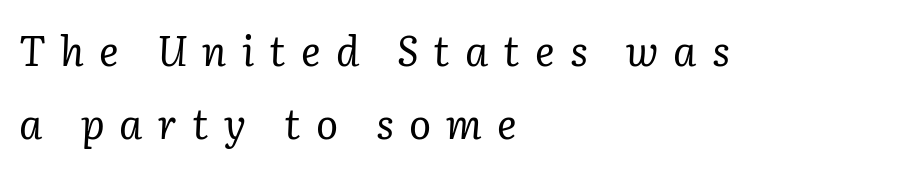
Q: Is the text bold? A: No.
Q: Is the text italic (slanted)? A: Yes, it leans right by about 2 degrees.
Q: Is the typeface a serif or a sans-serif typeface? A: Serif.
Q: Is the text underlined? A: No.
Q: How is the paragraph aligned? A: Left-aligned.
Q: Is the spacing between letters normal or unusually wide? A: Unusually wide.
Q: Width (condensed, normal, or wide)? A: Normal.
Q: Stroke contrast? A: Low.
Q: x-height? A: Medium.
Q: Monospaced? A: No.
